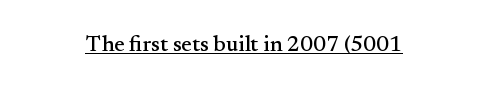
The image shows 22 px text type, upright; set normal letter spacing, underlined.
